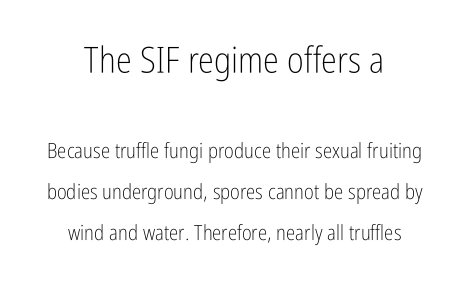
Q: Is the text bold? A: No.
Q: Is the text italic (slanted)? A: No, it is upright.
Q: Is the typeface a serif or a sans-serif typeface? A: Sans-serif.
Q: Is the text underlined? A: No.
Q: How is the paragraph aligned? A: Centered.
Q: Is the spacing between letters normal or unusually wide? A: Normal.
Q: Is the spacing between lines tight, normal or loose? A: Loose.
Q: Which block of text is set in a larger size, the first (top) or the second (bottom)? A: The first (top) one.
Q: Width (condensed, normal, or wide)? A: Condensed.
Q: Stroke contrast? A: Low.
Q: x-height? A: Medium.
Q: Monospaced? A: No.
